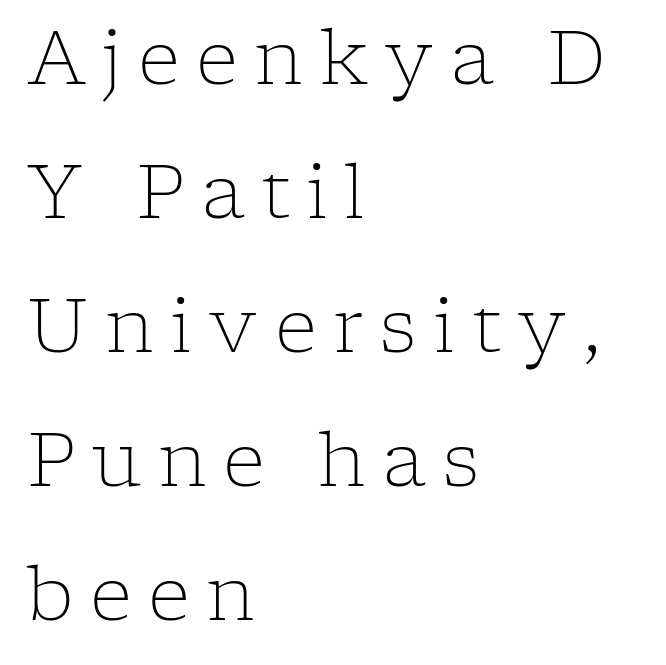
The image shows 74 px light serif type, upright; set left-aligned, line spacing 1.81x, unusually wide letter spacing (+0.22 em), not underlined; low stroke contrast and a medium x-height.
